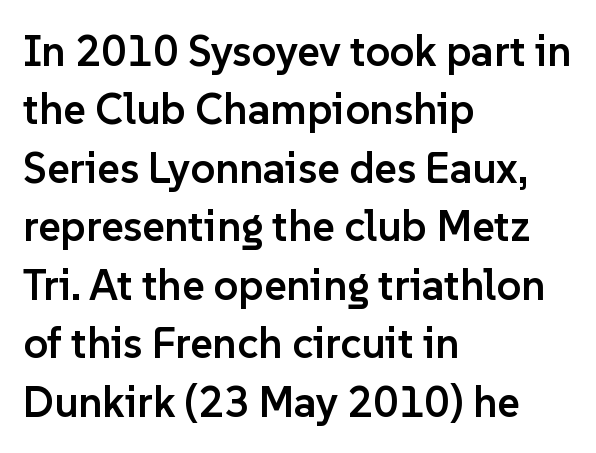
Q: Is the text bold? A: Semi-bold.
Q: Is the text italic (slanted)? A: No, it is upright.
Q: Is the typeface a serif or a sans-serif typeface? A: Sans-serif.
Q: Is the text underlined? A: No.
Q: How is the paragraph aligned? A: Left-aligned.
Q: Is the spacing between letters normal or unusually wide? A: Normal.
Q: Is the spacing between lines tight, normal or loose? A: Normal.
Q: Width (condensed, normal, or wide)? A: Normal.
Q: Stroke contrast? A: Low.
Q: x-height? A: Medium.
Q: Monospaced? A: No.
